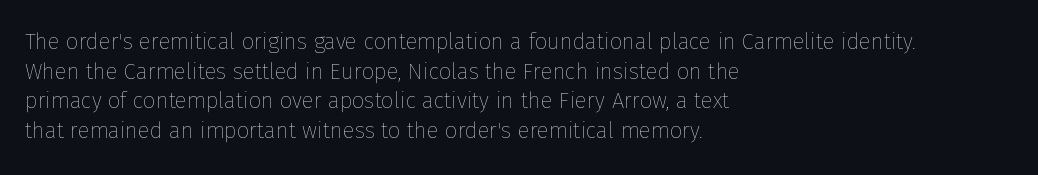
Unmarked baselines from the first word to the last. The designer left line spacing at the default. The rendering anchors every line to the left-hand side. The gaps between neighbouring characters are ordinary and unremarkable. The type sits square on the baseline with zero lean.
